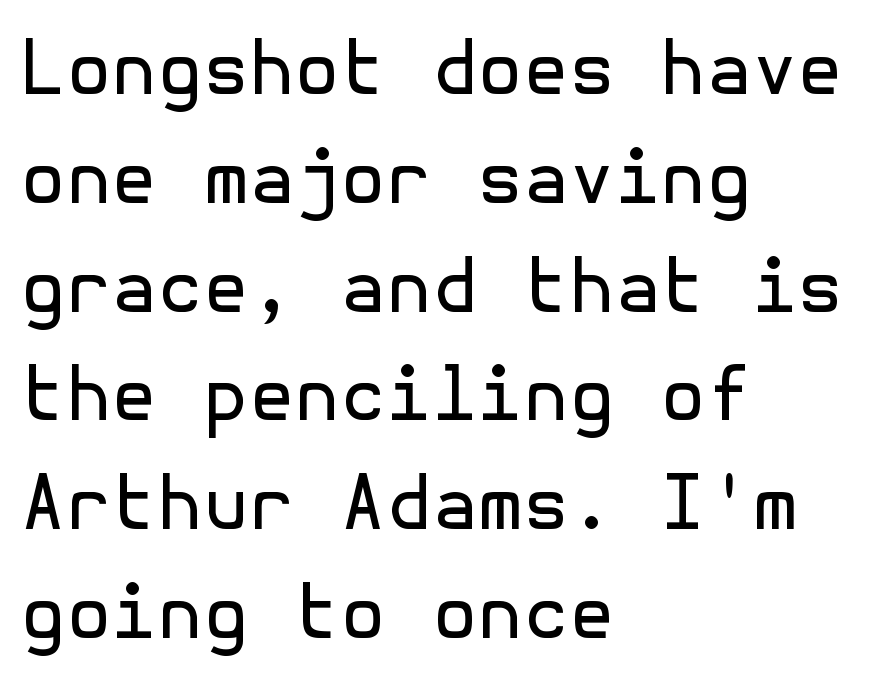
The horizontal fit of the characters is conventional and even. The typesetter chose a ragged-right arrangement here. The block of text has a typical density, with ordinary space between rows. Heaviness? Minimal to ordinary, like unemphasized prose. Every character sits straight up, as roman type does. Check under the words: just untouched page.
